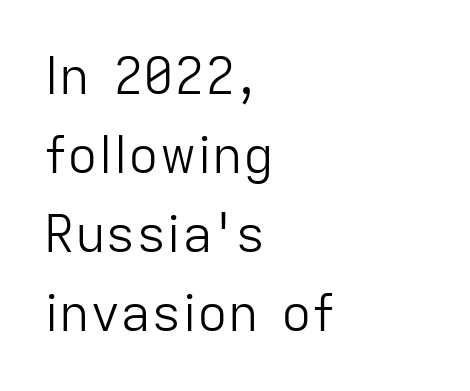
{"serif": "no", "italic": "no", "bold": "no", "weight": "light", "width": "normal", "stroke_contrast": "low", "x_height": "medium", "monospaced": "no", "underline": "no", "align": "left", "line_spacing": "normal", "line_spacing_ratio": 1.55, "letter_spacing": "normal", "letter_spacing_em": 0.0, "glyph_px": 51}
